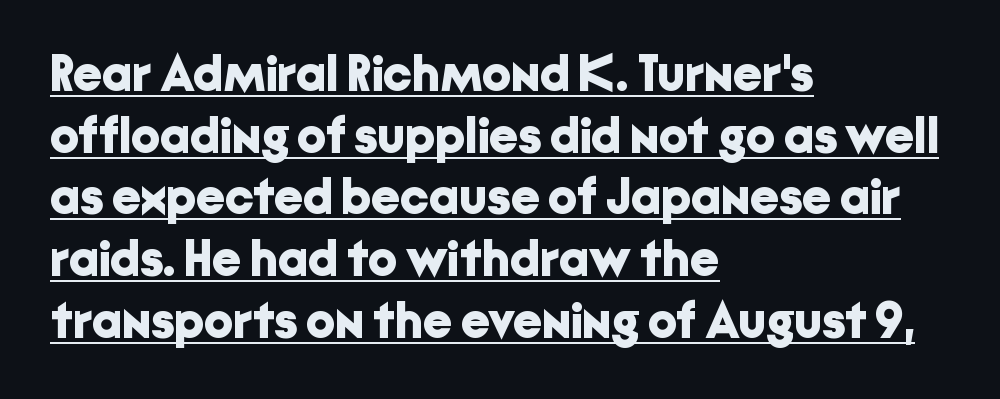
{"serif": "no", "italic": "no", "bold": "yes", "weight": "bold", "width": "normal", "stroke_contrast": "low", "x_height": "medium", "monospaced": "no", "underline": "yes", "align": "left", "line_spacing_ratio": 1.21, "letter_spacing": "normal", "letter_spacing_em": 0.0, "glyph_px": 51}
